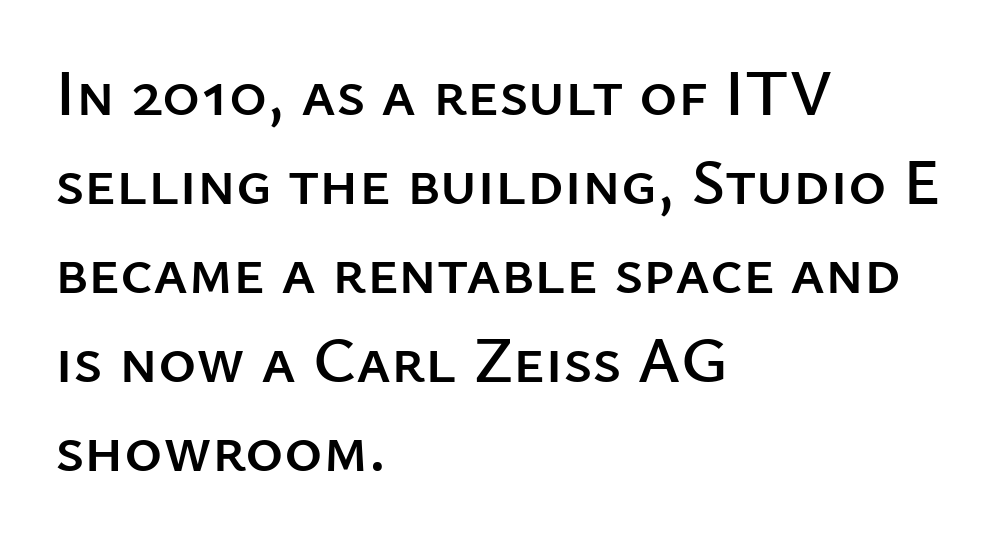
The image shows 65 px sans-serif type, upright; set left-aligned, normal line spacing (1.37x), normal letter spacing, not underlined; low stroke contrast and a medium x-height.
